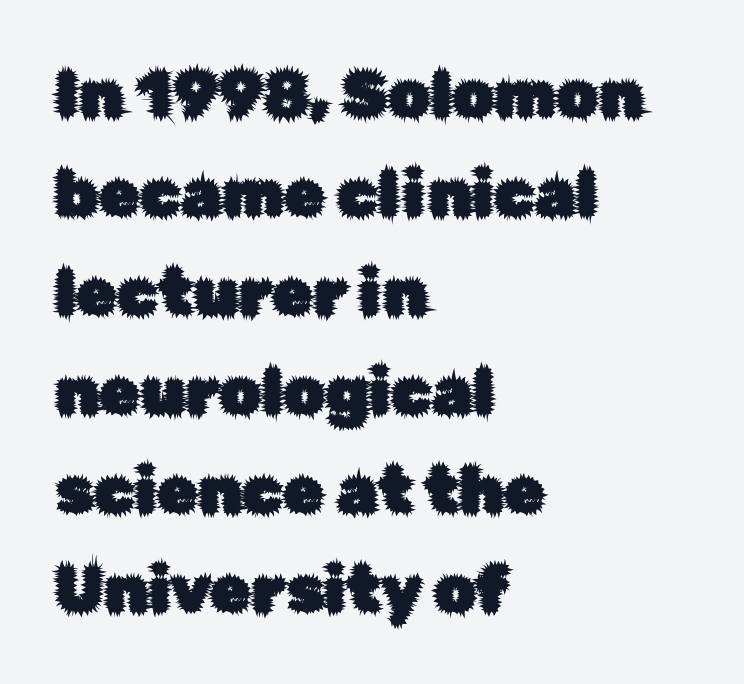
Q: Is the text italic (slanted)? A: No, it is upright.
Q: Is the typeface a serif or a sans-serif typeface? A: Sans-serif.
Q: Is the text underlined? A: No.
Q: How is the paragraph aligned? A: Left-aligned.
Q: Is the spacing between letters normal or unusually wide? A: Normal.
Q: Is the spacing between lines tight, normal or loose? A: Normal.
Q: Width (condensed, normal, or wide)? A: Normal.
Q: Stroke contrast? A: Low.
Q: x-height? A: Medium.
Q: Monospaced? A: No.
